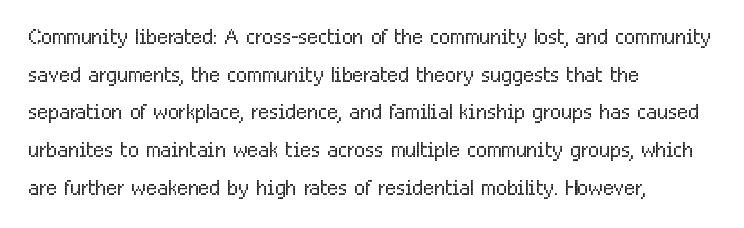
{"serif": "no", "italic": "no", "bold": "no", "weight": "light", "width": "condensed", "stroke_contrast": "low", "x_height": "medium", "monospaced": "no", "underline": "no", "align": "left", "line_spacing": "normal", "line_spacing_ratio": 1.3, "letter_spacing": "normal", "letter_spacing_em": 0.0, "glyph_px": 29}
